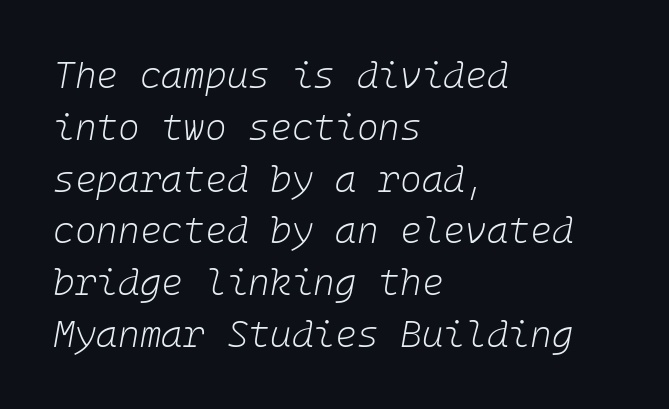
{"italic": "yes", "lean": "right", "slant_degrees": 10, "bold": "no", "weight": "light", "width": "normal", "stroke_contrast": "low", "x_height": "medium", "underline": "no", "align": "left", "line_spacing": "normal", "line_spacing_ratio": 1.4, "letter_spacing": "normal", "letter_spacing_em": 0.0, "glyph_px": 37}
